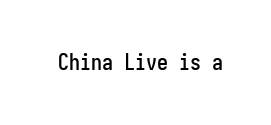
Tall strokes in this sample are plumb rather than angled. Short note: letters normally spaced. Lines of text with bare space underneath.
